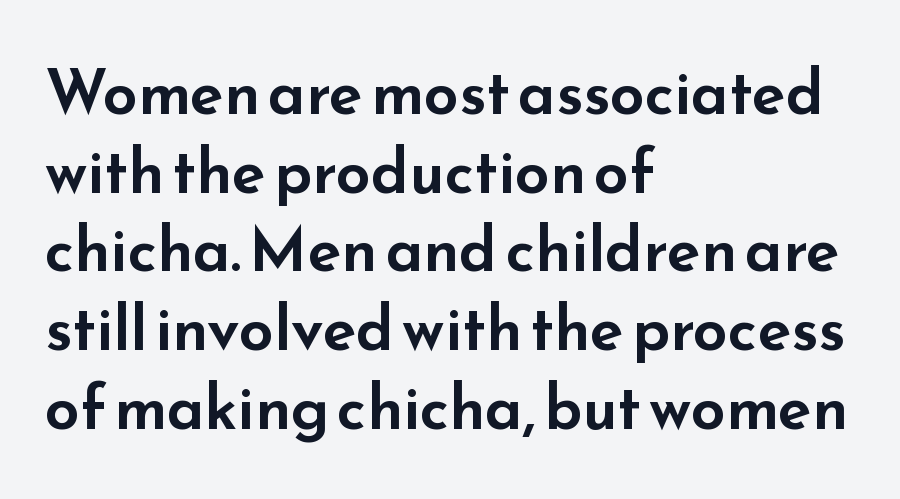
Q: Is the text italic (slanted)? A: No, it is upright.
Q: Is the typeface a serif or a sans-serif typeface? A: Sans-serif.
Q: Is the text underlined? A: No.
Q: How is the paragraph aligned? A: Left-aligned.
Q: Is the spacing between letters normal or unusually wide? A: Normal.
Q: Is the spacing between lines tight, normal or loose? A: Normal.
Q: Width (condensed, normal, or wide)? A: Wide.
Q: Stroke contrast? A: Low.
Q: x-height? A: Small.
Q: Monospaced? A: No.
